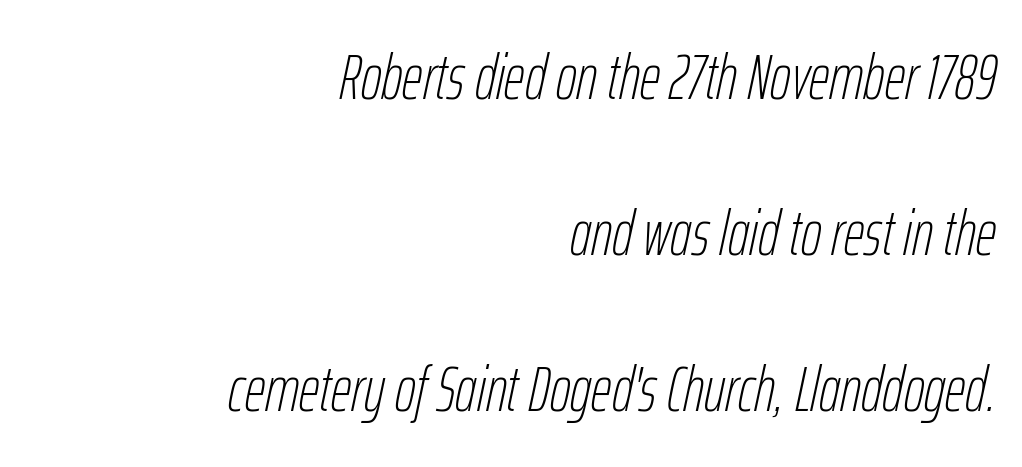
Q: Is the text bold? A: No.
Q: Is the text italic (slanted)? A: Yes, it leans right by about 12 degrees.
Q: Is the text underlined? A: No.
Q: How is the paragraph aligned? A: Right-aligned.
Q: Is the spacing between letters normal or unusually wide? A: Normal.
Q: Is the spacing between lines tight, normal or loose? A: Loose.
Q: Width (condensed, normal, or wide)? A: Condensed.
Q: Stroke contrast? A: Low.
Q: x-height? A: Medium.
Q: Monospaced? A: No.
